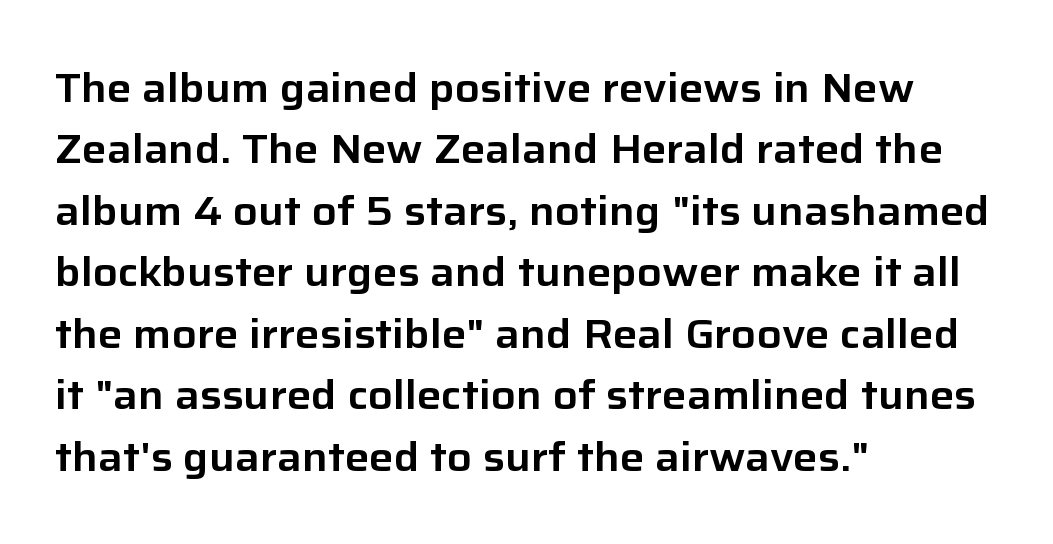
{"serif": "no", "italic": "no", "width": "normal", "stroke_contrast": "low", "x_height": "medium", "monospaced": "no", "underline": "no", "align": "left", "line_spacing": "normal", "line_spacing_ratio": 1.5, "letter_spacing": "normal", "letter_spacing_em": 0.0, "glyph_px": 41}
